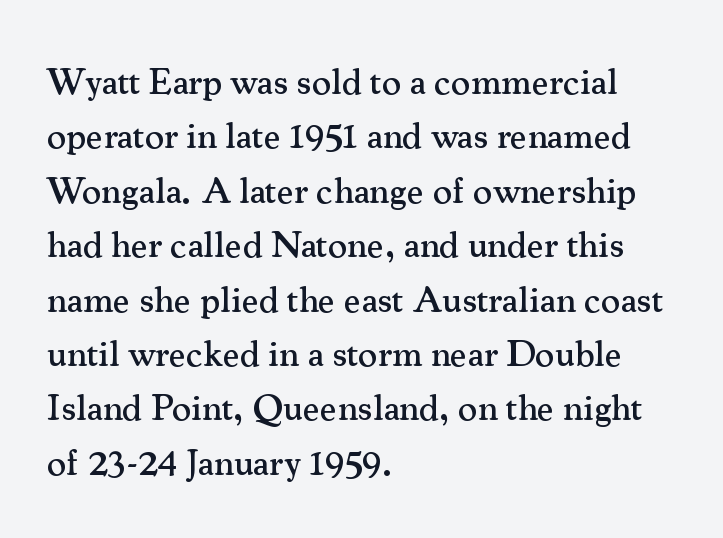
Letter spacing: default. The rendering uses natural spacing where letterforms have individual widths. Does the type have serifs? Yes, each stem ends in a small foot. Regarding leading, the lines here are spaced in the standard way. Letters rest on an invisible, unmarked baseline. Line beginnings align vertically; line endings do not.
